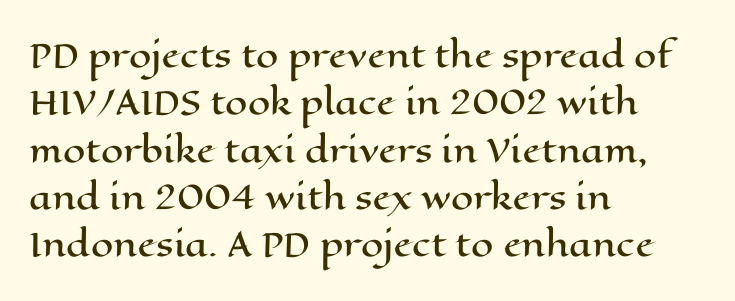
{"italic": "no", "width": "wide", "stroke_contrast": "high", "x_height": "medium", "monospaced": "no", "underline": "no", "align": "left", "line_spacing": "normal", "line_spacing_ratio": 1.48, "letter_spacing": "normal", "letter_spacing_em": 0.0, "glyph_px": 32}
